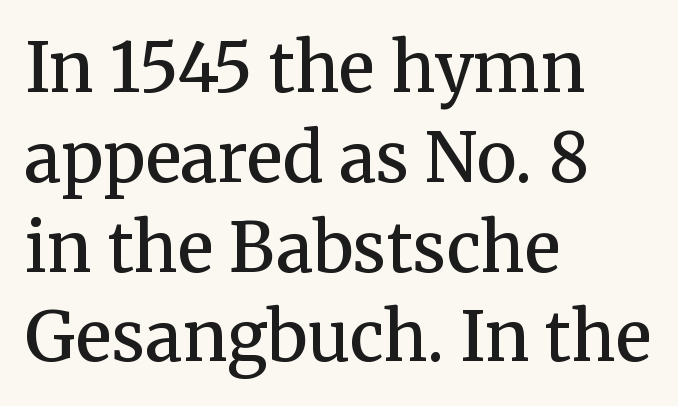
These lines are set flush left with a ragged right edge. Spacing verdict: proportional, widths tailored to each character. The letters sit at their default tracking, neither squeezed nor spread. The font is running at a semibold setting, under full bold. Students, observe: this is what conventionally led text looks like. This sample uses an upright cut, with every glyph sitting square on the baseline.
